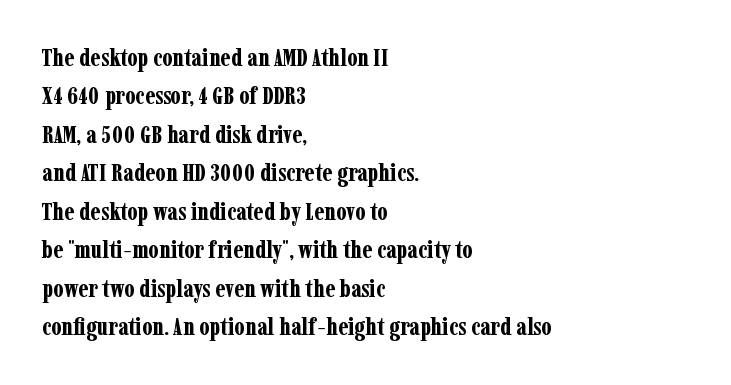
Q: Is the text bold? A: Yes.
Q: Is the text italic (slanted)? A: No, it is upright.
Q: Is the text underlined? A: No.
Q: How is the paragraph aligned? A: Left-aligned.
Q: Is the spacing between letters normal or unusually wide? A: Normal.
Q: Is the spacing between lines tight, normal or loose? A: Normal.
